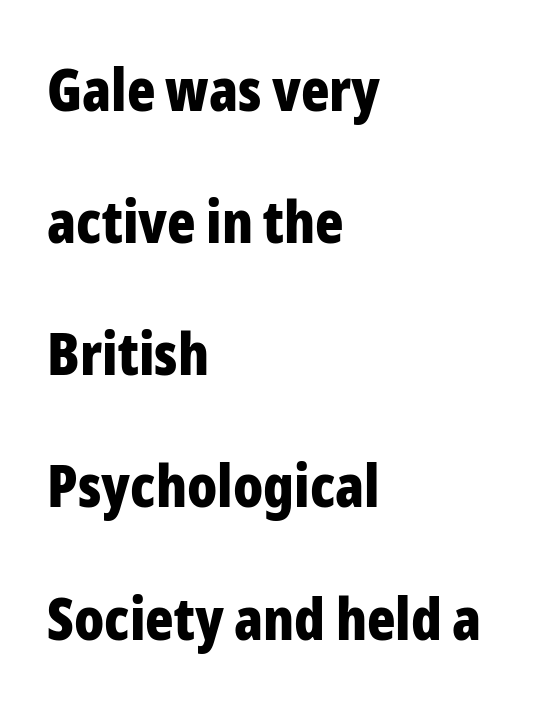
{"serif": "no", "italic": "no", "bold": "yes", "weight": "bold", "width": "condensed", "stroke_contrast": "low", "x_height": "medium", "monospaced": "no", "underline": "no", "align": "left", "line_spacing": "loose", "line_spacing_ratio": 2.24, "letter_spacing": "normal", "letter_spacing_em": 0.0, "glyph_px": 59}
